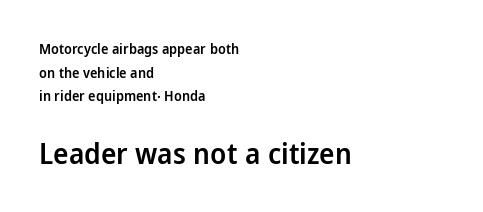
Q: Is the text bold? A: Semi-bold.
Q: Is the text italic (slanted)? A: No, it is upright.
Q: Is the typeface a serif or a sans-serif typeface? A: Sans-serif.
Q: Is the text underlined? A: No.
Q: How is the paragraph aligned? A: Left-aligned.
Q: Is the spacing between letters normal or unusually wide? A: Normal.
Q: Is the spacing between lines tight, normal or loose? A: Normal.
Q: Which block of text is set in a larger size, the first (top) or the second (bottom)? A: The second (bottom) one.
Q: Width (condensed, normal, or wide)? A: Normal.
Q: Stroke contrast? A: Low.
Q: x-height? A: Medium.
Q: Monospaced? A: No.
